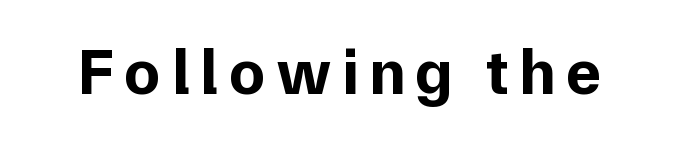
Just letters on the line, the space beneath them empty. Typographic density is high because the face is bold. These lines are rendered in a variable-pitch font. In terms of posture, this sample is upright. Note: no serifs on the glyphs.
